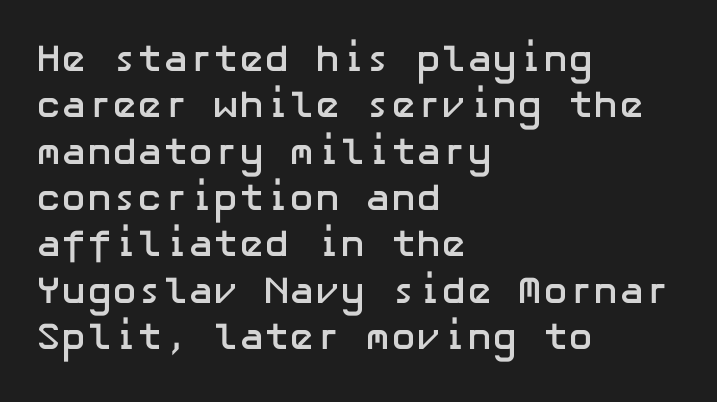
Pretty heavy lettering here — definitely bold. Do the letters lean? They stand straight. Nobody drew a line under any word here. The typeface chosen for these lines omits serifs. The paragraph has a hard left edge and a soft right edge. The type is set solid horizontally, with unmodified tracking.
